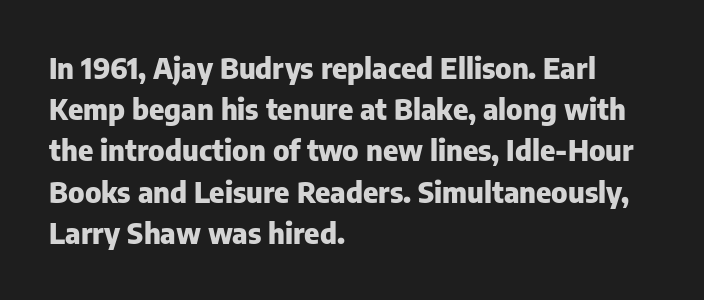
Spacing verdict: proportional, widths tailored to each character. There is no visible air inserted between adjacent glyphs. The passage shown stacks its lines at a standard gap. Font category for this specimen: sans-serif. The gap between lines stays unmarked.
